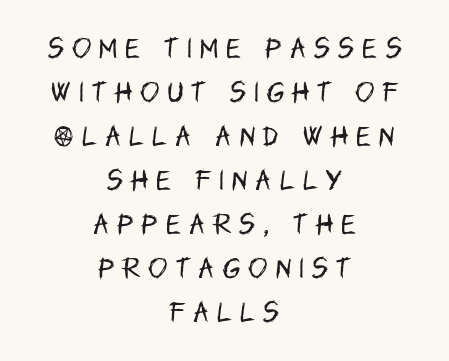
{"italic": "no", "bold": "no", "underline": "no", "align": "center", "line_spacing": "loose", "line_spacing_ratio": 1.91, "letter_spacing": "wide", "letter_spacing_em": 0.36, "glyph_px": 23}
